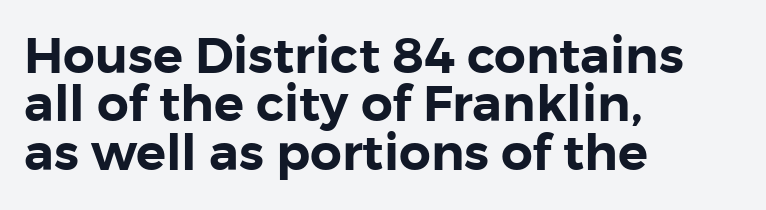
Examine the stroke ends and you'll find no serifs. The face used here is proportionally spaced, like ordinary book or web type. This sample uses plain, unmodified letter spacing. Underline: absent. The rendering anchors every line to the left-hand side. The font's upright variant was chosen for this text.
